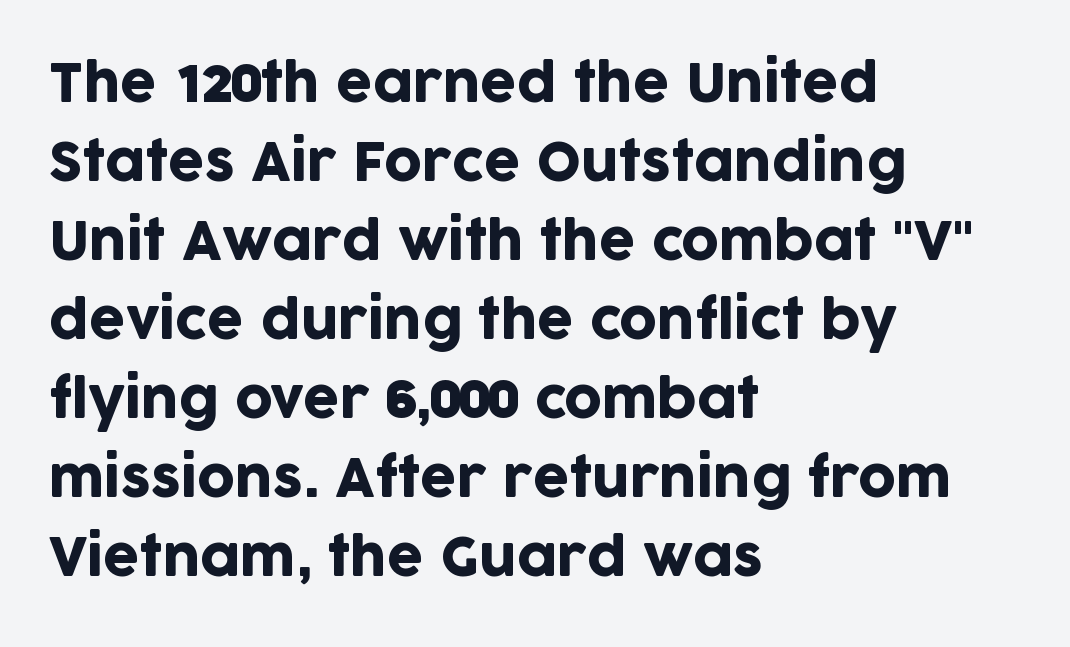
Descenders hang freely into open space. Notice how the stems are strictly vertical — no italics here. Observe the ordinary spacing: letters are neighbours, not strangers. These lines are rendered in a variable-pitch font. The text was rendered using a sans face with plain stroke endings.
